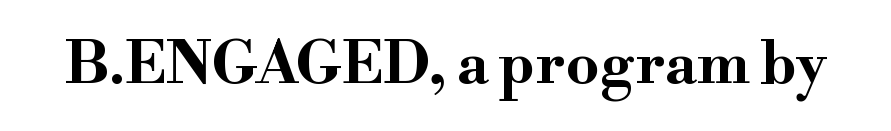
This is serif lettering, the kind often seen in printed books. Check under the words: just untouched page. The rendering uses natural spacing where letterforms have individual widths. Heavy, bold letterforms. These lines were composed using upright roman letters. Characters follow at the spacing the type designer built in.
